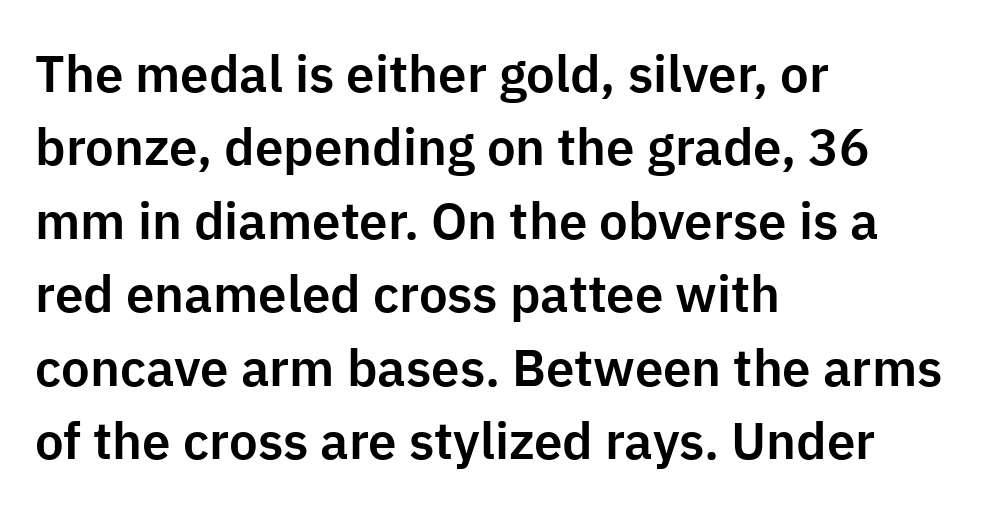
The image shows 51 px sans-serif type, upright; set left-aligned, normal line spacing (1.44x), normal letter spacing, not underlined; low stroke contrast and a medium x-height.
